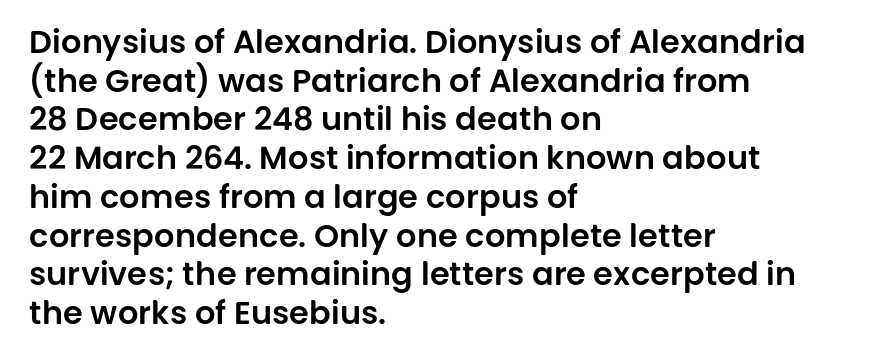
The image shows 32 px sans-serif type, upright; set left-aligned, line spacing 1.21x, normal letter spacing, not underlined; low stroke contrast and a large x-height.
